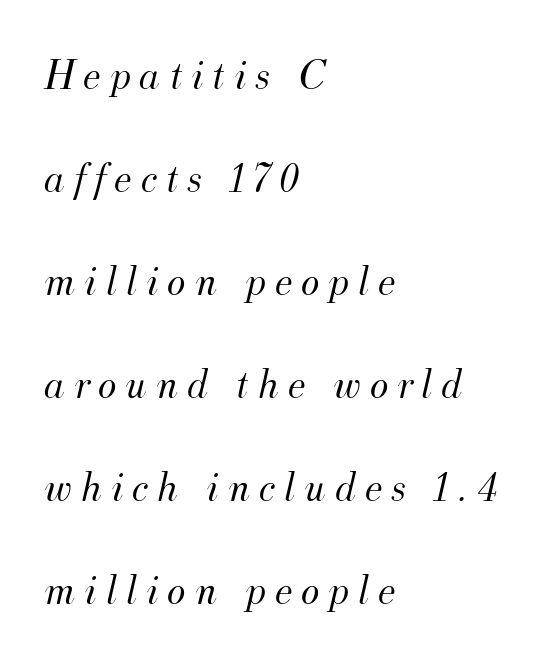
Slanted lettering throughout. These lines are composed in type with serifs. The letters advance in unequal steps, a hallmark of proportional type. The strokes carry an ordinary text weight at most. Caption: multi-line text, flush left, ragged right.
